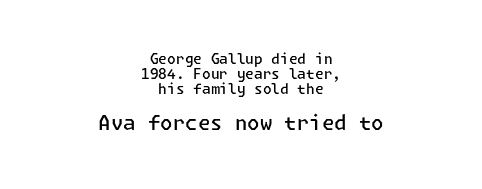
The image shows 20 px text type, upright; set centered, tight line spacing (1.08x), normal letter spacing, not underlined; the second (bottom) block is 1.43x larger.
